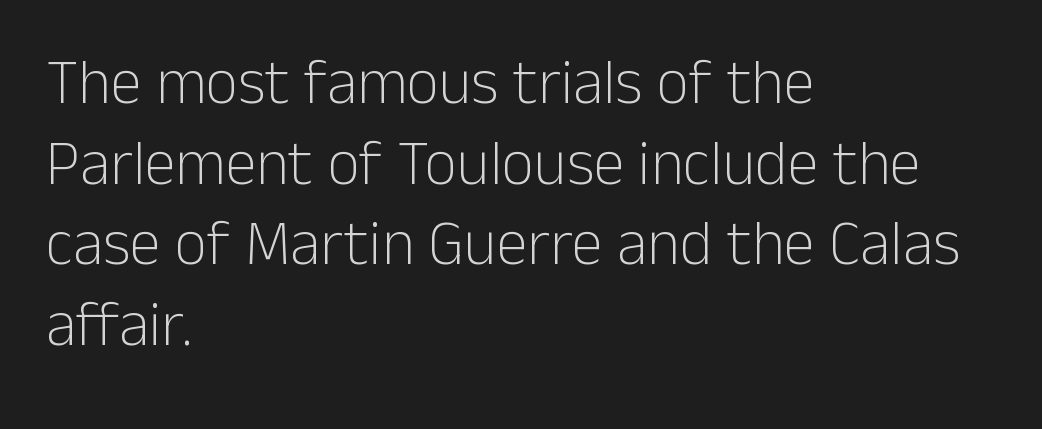
Q: Is the text bold? A: No.
Q: Is the text italic (slanted)? A: No, it is upright.
Q: Is the typeface a serif or a sans-serif typeface? A: Sans-serif.
Q: Is the text underlined? A: No.
Q: How is the paragraph aligned? A: Left-aligned.
Q: Is the spacing between letters normal or unusually wide? A: Normal.
Q: Is the spacing between lines tight, normal or loose? A: Normal.
Q: Width (condensed, normal, or wide)? A: Normal.
Q: Stroke contrast? A: Low.
Q: x-height? A: Medium.
Q: Monospaced? A: No.
